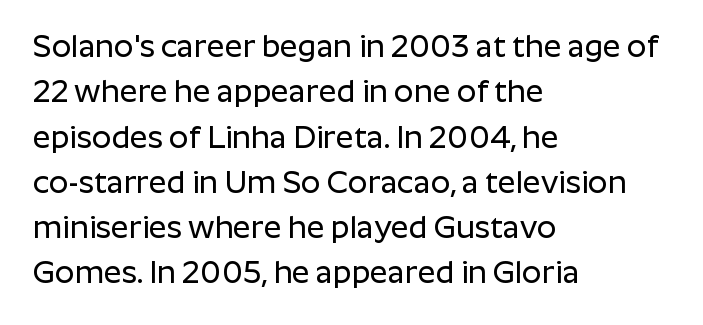
Q: Is the text italic (slanted)? A: No, it is upright.
Q: Is the typeface a serif or a sans-serif typeface? A: Sans-serif.
Q: Is the text underlined? A: No.
Q: How is the paragraph aligned? A: Left-aligned.
Q: Is the spacing between letters normal or unusually wide? A: Normal.
Q: Is the spacing between lines tight, normal or loose? A: Normal.
Q: Width (condensed, normal, or wide)? A: Normal.
Q: Stroke contrast? A: Low.
Q: x-height? A: Medium.
Q: Monospaced? A: No.
